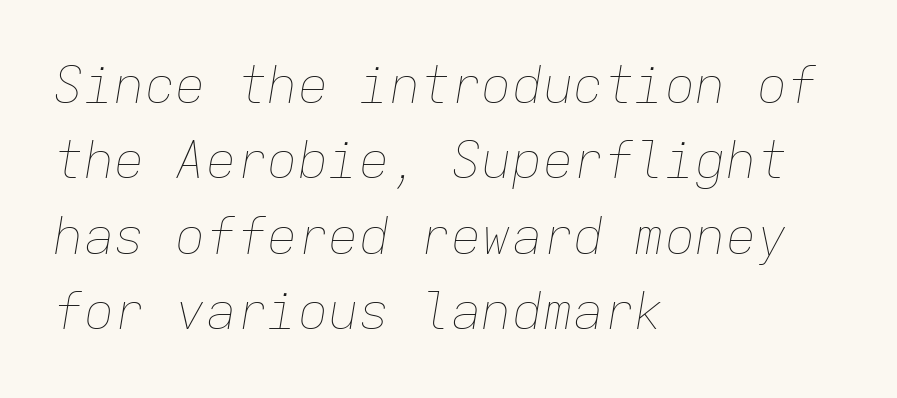
{"italic": "yes", "lean": "right", "slant_degrees": 9, "bold": "no", "weight": "thin", "width": "normal", "stroke_contrast": "low", "x_height": "medium", "monospaced": "yes", "underline": "no", "align": "left", "line_spacing": "normal", "line_spacing_ratio": 1.48, "letter_spacing": "normal", "letter_spacing_em": 0.0, "glyph_px": 51}
